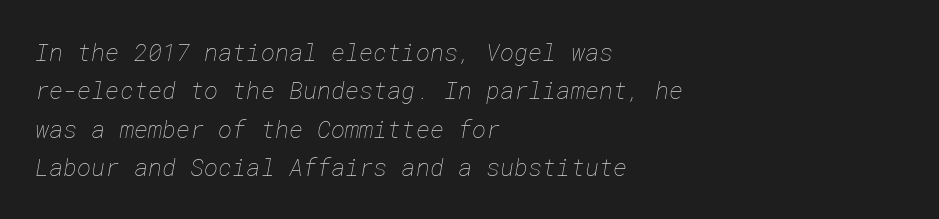
The image shows 24 px text type; set left-aligned, normal line spacing (1.6x), normal letter spacing, not underlined.
